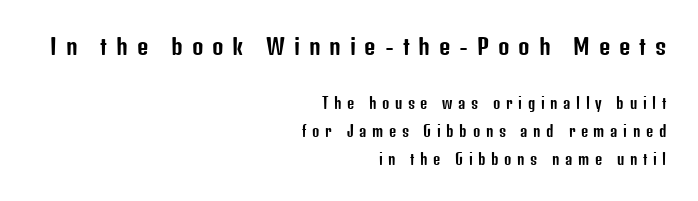
{"italic": "no", "underline": "no", "align": "right", "line_spacing": "loose", "line_spacing_ratio": 2.0, "letter_spacing": "wide", "letter_spacing_em": 0.4, "larger_block": "first", "size_ratio": 1.57, "glyph_px": 22}
